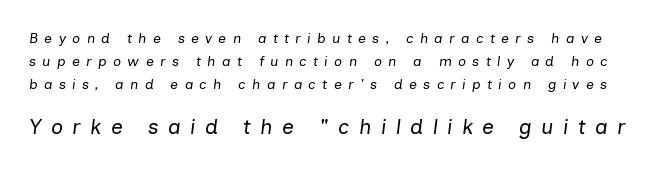
{"italic": "yes", "lean": "right", "slant_degrees": 7, "bold": "no", "underline": "no", "line_spacing": "normal", "line_spacing_ratio": 1.63, "letter_spacing": "wide", "letter_spacing_em": 0.45, "larger_block": "second", "size_ratio": 1.5, "glyph_px": 21}
